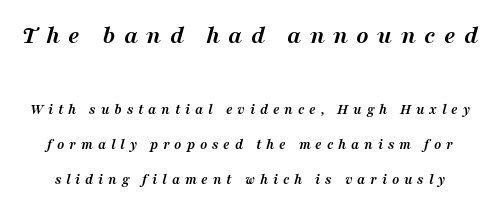
These lines have a slow, spaced-out rhythm from letter to letter. Here the first block reads like a headline and the second like body copy. Looking at the ascenders, they clearly lean. Bold? Absolutely — the strokes are thick and heavy. Each new line begins a long way beneath the previous one. Letters rest on an invisible, unmarked baseline.
